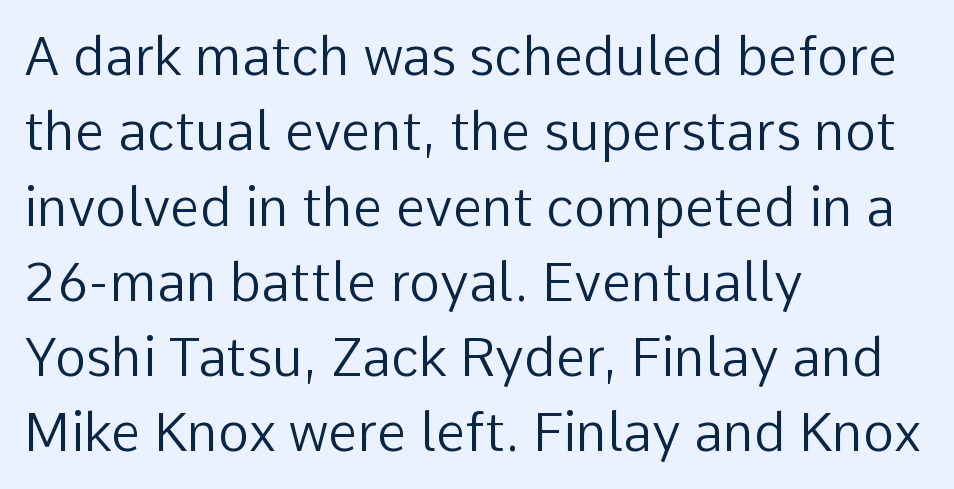
Q: Is the text bold? A: No.
Q: Is the text italic (slanted)? A: No, it is upright.
Q: Is the typeface a serif or a sans-serif typeface? A: Sans-serif.
Q: Is the text underlined? A: No.
Q: How is the paragraph aligned? A: Left-aligned.
Q: Is the spacing between letters normal or unusually wide? A: Normal.
Q: Is the spacing between lines tight, normal or loose? A: Normal.
Q: Width (condensed, normal, or wide)? A: Normal.
Q: Stroke contrast? A: Low.
Q: x-height? A: Medium.
Q: Monospaced? A: No.
